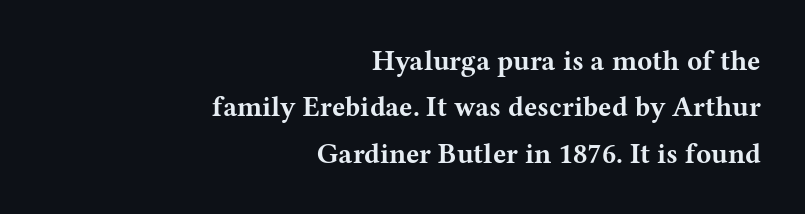
The image shows 28 px bold, wide serif type, upright; set right-aligned, normal line spacing (1.66x), normal letter spacing, not underlined; medium stroke contrast and a medium x-height.
